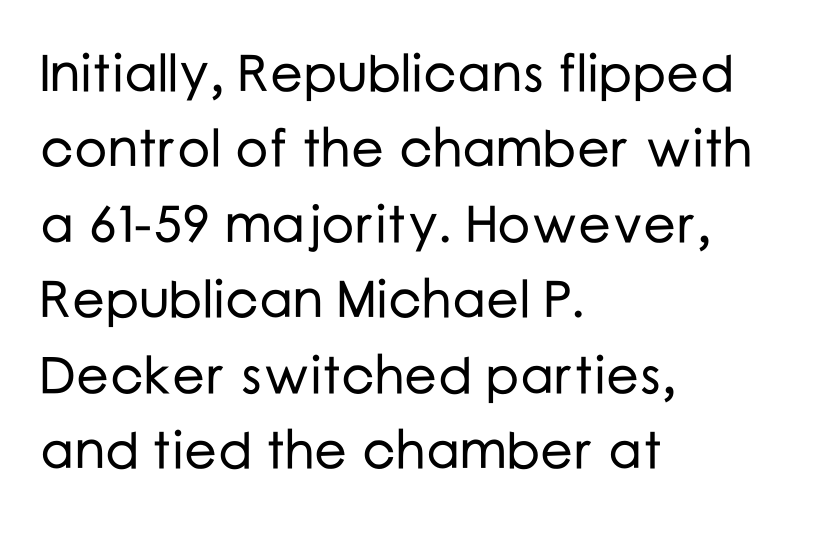
The passage shown stacks its lines at a standard gap. A typesetter would call this proportional, since set widths differ per character. A roman cut, with each character standing at attention. Only glyphs here, with clear space below each row.
